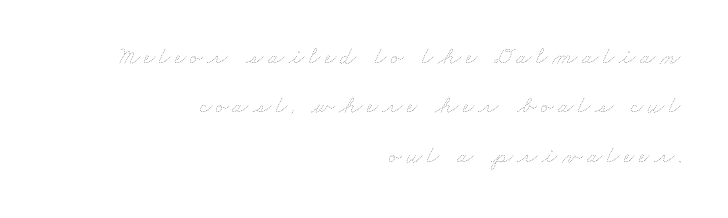
Honestly, the rows look like they've been pulled way apart. The strokes are not fattened; the text isn't bold. Unmarked baselines from the first word to the last. These lines stack with their right ends in a neat column.
